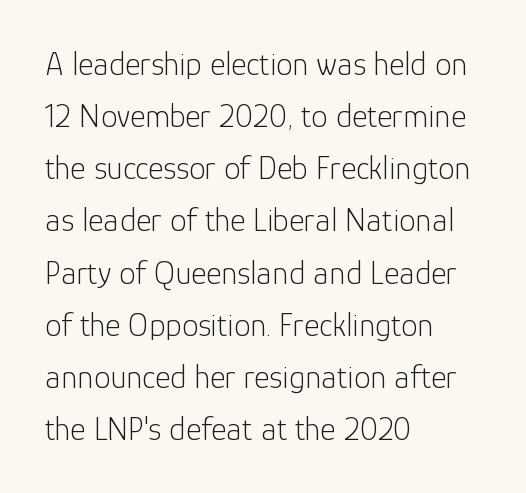
{"serif": "no", "italic": "no", "bold": "no", "weight": "light", "width": "normal", "stroke_contrast": "low", "x_height": "medium", "monospaced": "no", "underline": "no", "align": "left", "line_spacing": "normal", "line_spacing_ratio": 1.58, "letter_spacing": "normal", "letter_spacing_em": 0.0, "glyph_px": 33}
